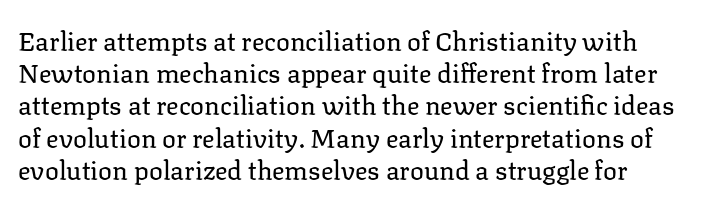
Q: Is the text bold? A: No.
Q: Is the text italic (slanted)? A: No, it is upright.
Q: Is the text underlined? A: No.
Q: Is the spacing between letters normal or unusually wide? A: Normal.
